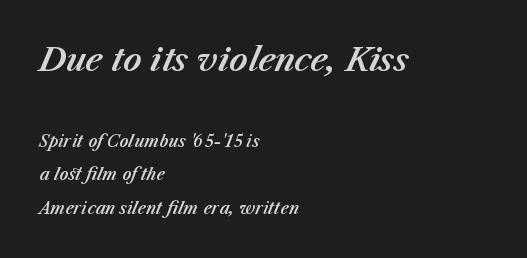
The image shows 32 px text type, italic (leaning right); set left-aligned, loose line spacing (2.08x), normal letter spacing, not underlined; the first (top) block is 2.0x larger; medium stroke contrast and a medium x-height.
